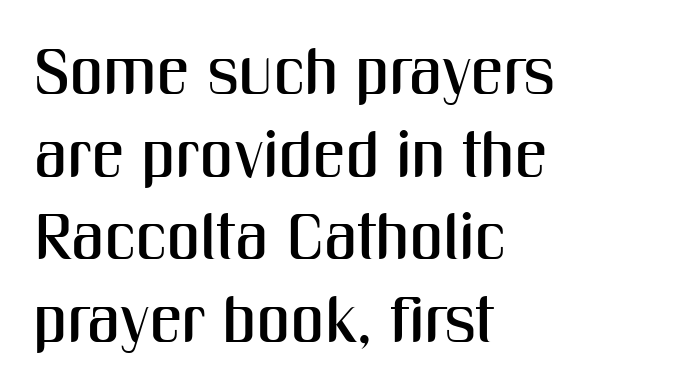
The image shows 65 px condensed sans-serif type, upright; set left-aligned, normal line spacing (1.27x), normal letter spacing, not underlined; medium stroke contrast and a medium x-height.
